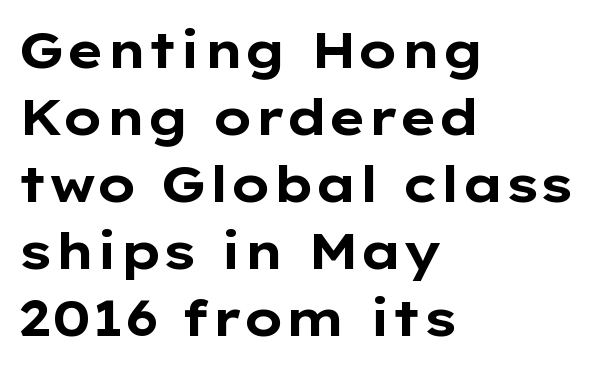
Caption: multi-line text, flush left, ragged right. Compared with typical paragraphs, the rows here are spaced about the same. The font is running at its bold setting. Do the characters align in a grid? No, the font is proportional. The rendering keeps characters at their native spacing. Unmarked baselines from the first word to the last.
